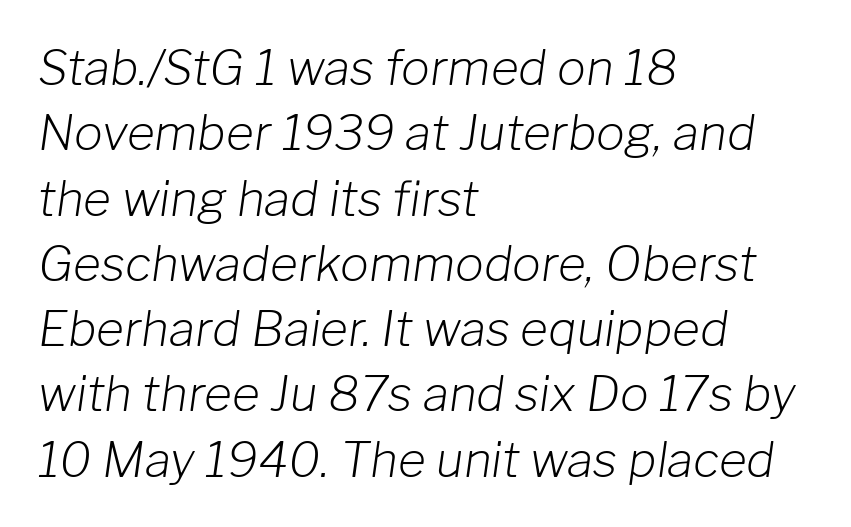
This sample is left-justified, so line endings fall wherever the words run out. A light-to-regular cut is what we see here. These lines keep a tight, regular rhythm from letter to letter. Posture: slanted.
